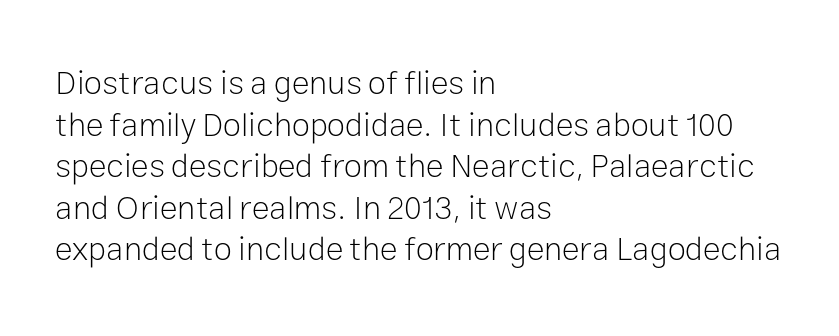
The image shows 33 px light sans-serif type, upright; set left-aligned, normal line spacing (1.26x), normal letter spacing, not underlined; low stroke contrast and a medium x-height.
